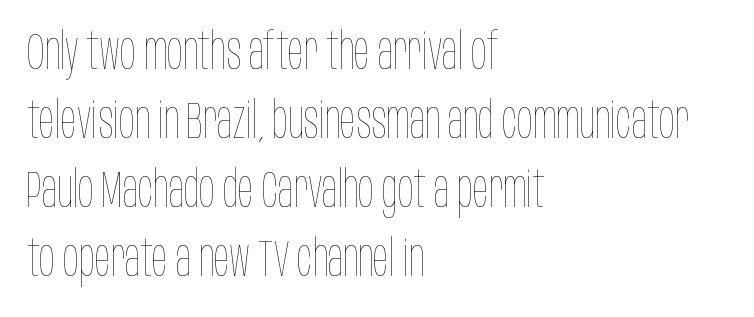
The image shows 52 px thin, condensed type, upright; set left-aligned, normal line spacing (1.33x), normal letter spacing, not underlined; low stroke contrast and a large x-height.
